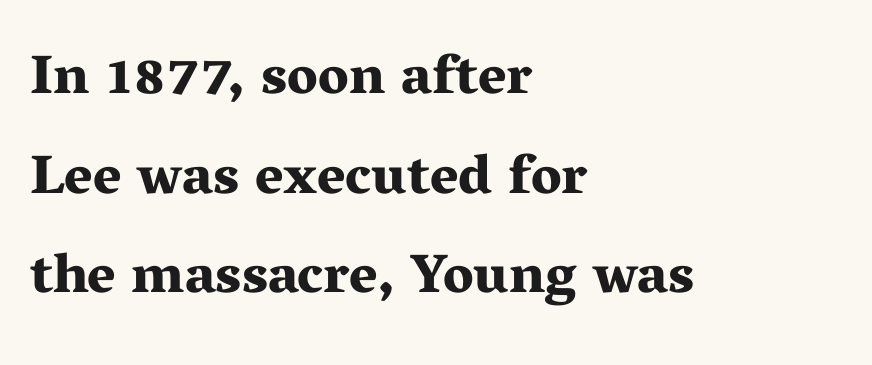
The text was rendered using a seriffed face with decorative stroke endings. Set as a true bold cut, around the 700 mark. This sample is left-justified, so line endings fall wherever the words run out. Looks like regular typesetting: each glyph gets only the width it needs.
